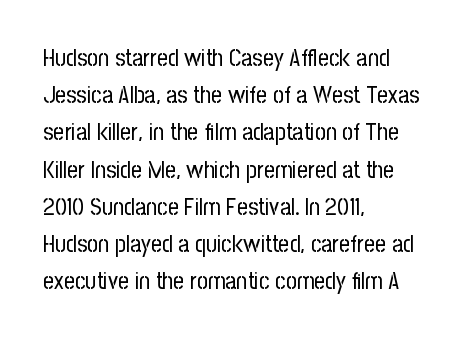
Q: Is the text bold? A: No.
Q: Is the text italic (slanted)? A: No, it is upright.
Q: Is the text underlined? A: No.
Q: How is the paragraph aligned? A: Left-aligned.
Q: Is the spacing between letters normal or unusually wide? A: Normal.
Q: Is the spacing between lines tight, normal or loose? A: Normal.
